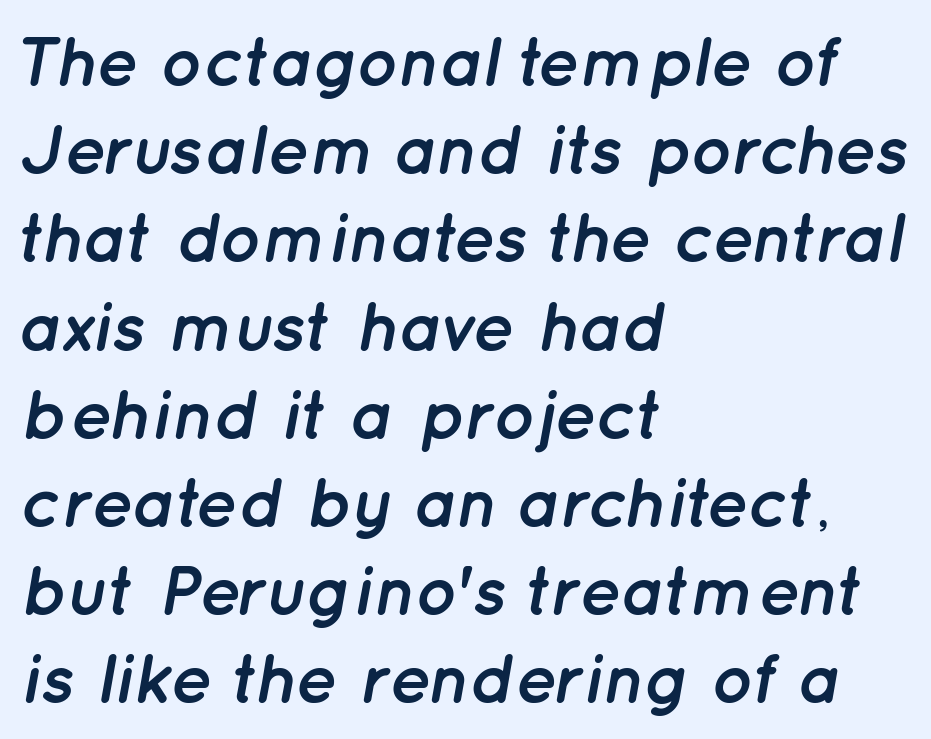
The foot of each line stays bare and open. Notice how descenders clear the ascenders below comfortably — that's standard leading. These lines stack with their left ends in a neat column. Observe the ordinary spacing: letters are neighbours, not strangers. Italic? Definitely — the glyphs are oblique.
